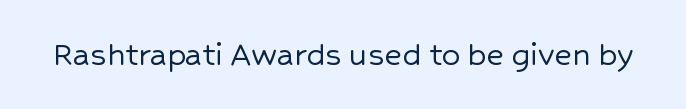
{"serif": "no", "italic": "no", "width": "normal", "stroke_contrast": "low", "x_height": "medium", "monospaced": "no", "underline": "no", "letter_spacing": "normal", "letter_spacing_em": 0.0, "glyph_px": 37}
